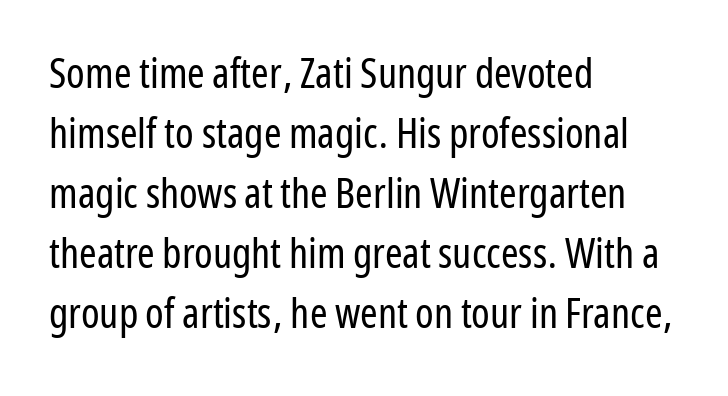
The image shows 42 px regular-weight, condensed sans-serif type, upright; set left-aligned, normal line spacing (1.43x), normal letter spacing, not underlined; low stroke contrast and a medium x-height.
